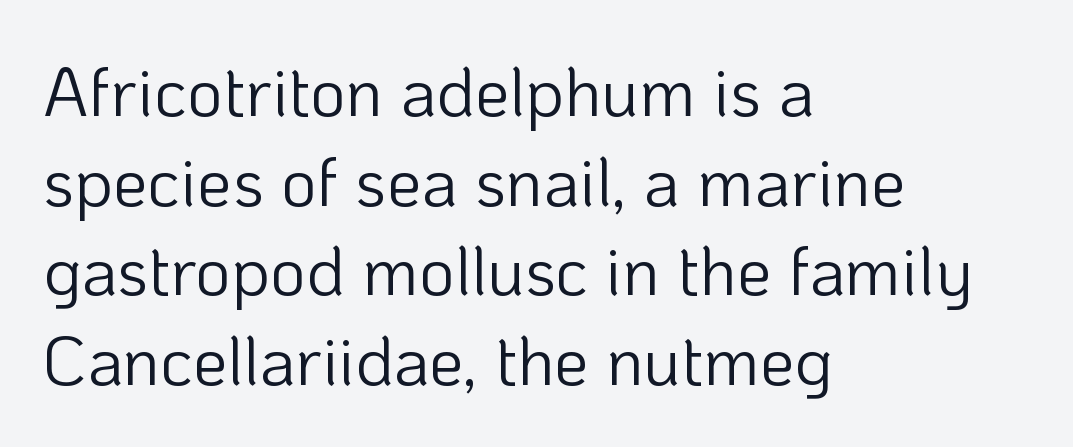
All the whitespace from short lines collects on the right. A typesetter would mark this as roman, not italic. The characters are drawn with everyday or finer stroke widths. Regarding serifs, this sample does without them. What stands out about the letter spacing? Nothing — it is the standard amount. The letters advance in unequal steps, a hallmark of proportional type.
